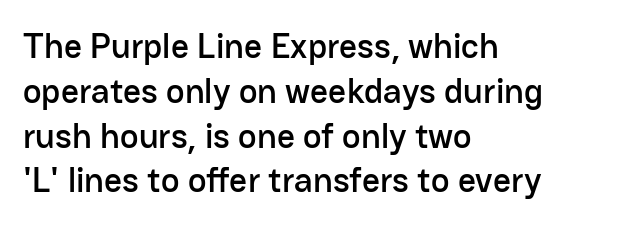
Posture: vertical. Tracking here is standard; glyphs follow each other at the usual distance. Are there feet on the stems? There aren't — it's a sans. Note the varied advance widths — an 'i' is clearly narrower than an 'm'.
